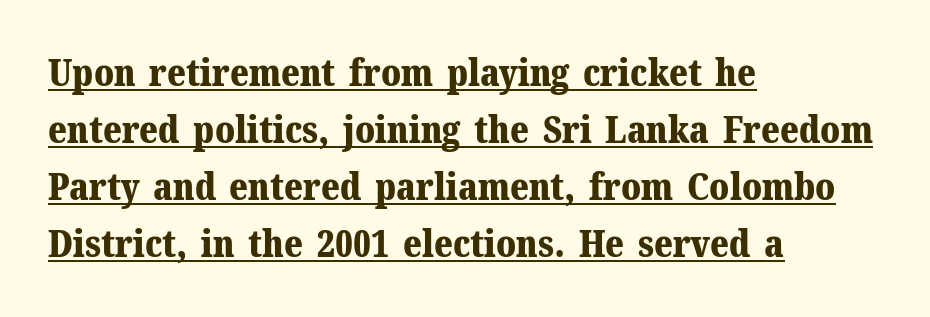
{"serif": "yes", "italic": "no", "bold": "yes", "weight": "bold", "width": "normal", "stroke_contrast": "medium", "x_height": "medium", "monospaced": "no", "underline": "yes", "align": "left", "line_spacing": "normal", "line_spacing_ratio": 1.5, "letter_spacing": "normal", "letter_spacing_em": 0.0, "glyph_px": 38}
